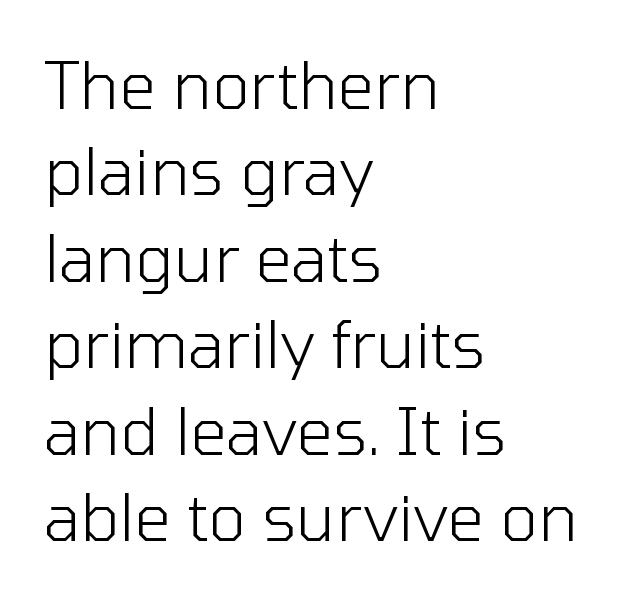
A typesetter would call this proportional, since set widths differ per character. The line-height multiplier appears to be the usual default. Typeset ragged right — the left edge is the straight one. The letters look calm and open, with moderate or lighter stems.
